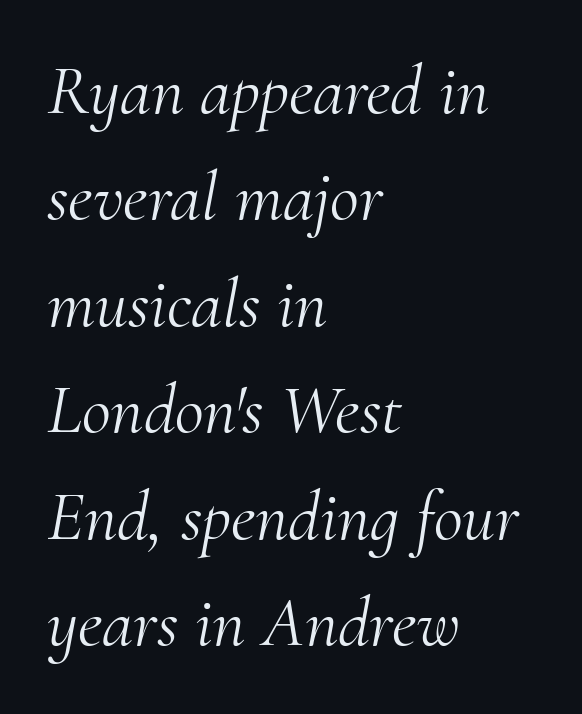
When letters slant like this, we call the style italic. Rule under the text: the space is simply empty. Do the characters align in a grid? No, the font is proportional. A classic flush-left, rag-right setting is used for this passage.
